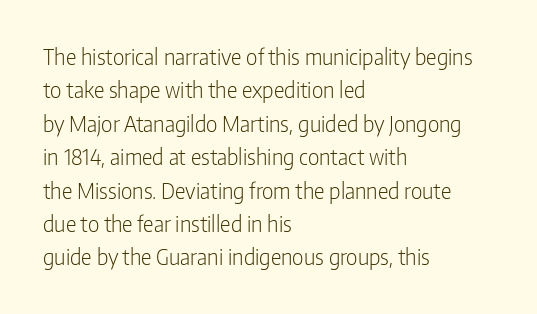
Q: Is the text bold? A: No.
Q: Is the text italic (slanted)? A: No, it is upright.
Q: Is the text underlined? A: No.
Q: How is the paragraph aligned? A: Left-aligned.
Q: Is the spacing between letters normal or unusually wide? A: Normal.
Q: Is the spacing between lines tight, normal or loose? A: Normal.
